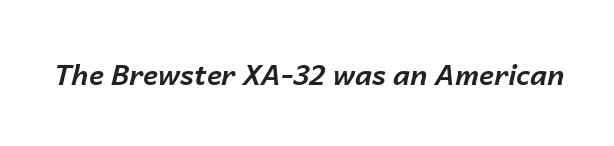
{"italic": "yes", "lean": "right", "slant_degrees": 14, "bold": "yes", "weight": "bold", "width": "normal", "stroke_contrast": "low", "x_height": "medium", "monospaced": "no", "underline": "no", "letter_spacing": "normal", "letter_spacing_em": 0.0, "glyph_px": 28}
